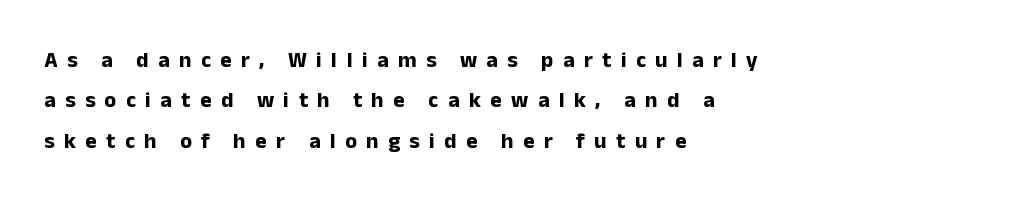
The image shows 22 px bold type, upright; set left-aligned, line spacing 1.83x, unusually wide letter spacing (+0.43 em), not underlined.
